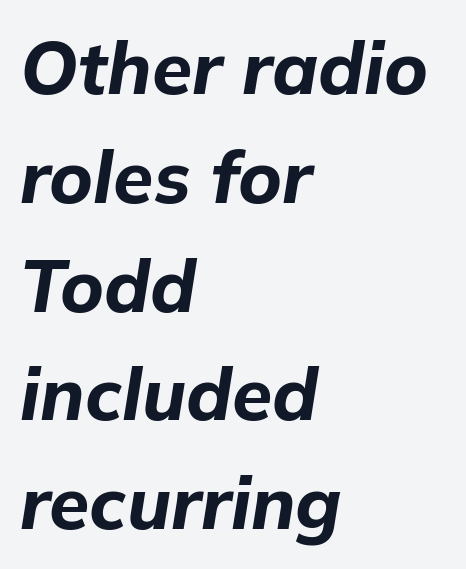
Thick stems and heavy bowls — unmistakably bold. Varying glyph widths throughout — classic text-font behaviour. Nothing unusual about the tracking: characters are spaced as the font intends. Underline: absent. Successive baselines arrive at the customary interval.
